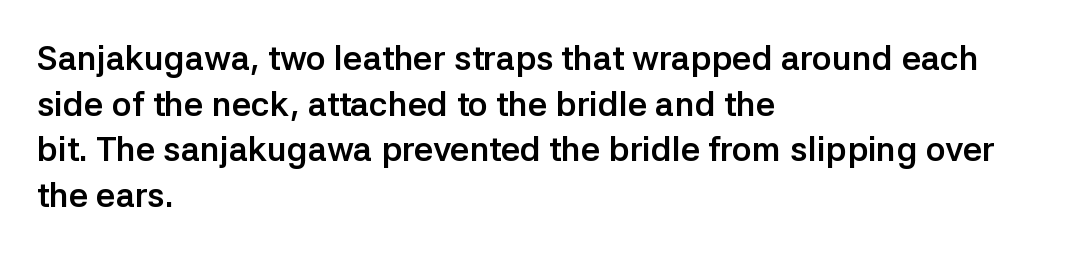
{"serif": "no", "italic": "no", "bold": "yes", "weight": "semibold", "width": "normal", "stroke_contrast": "low", "x_height": "medium", "monospaced": "no", "underline": "no", "align": "left", "line_spacing": "normal", "line_spacing_ratio": 1.34, "letter_spacing": "normal", "letter_spacing_em": 0.0, "glyph_px": 34}
